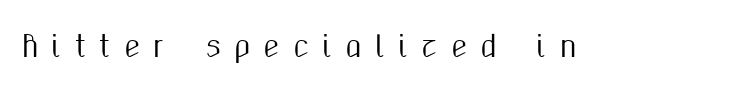
{"serif": "no", "italic": "no", "width": "condensed", "stroke_contrast": "medium", "x_height": "medium", "monospaced": "no", "underline": "no", "letter_spacing": "wide", "letter_spacing_em": 0.45, "glyph_px": 29}
